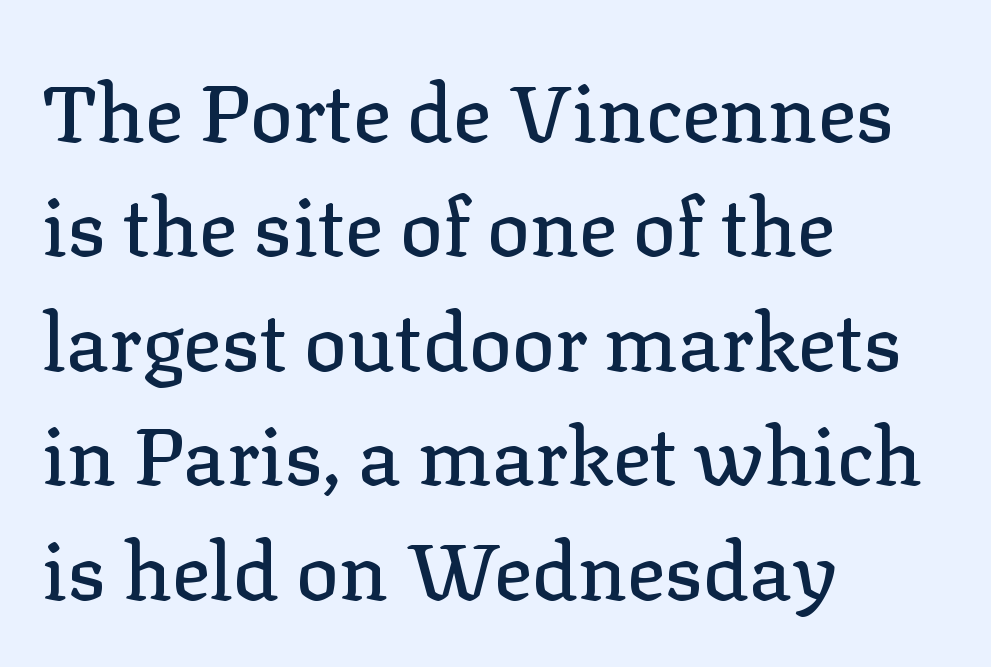
The image shows 80 px serif type, upright; set left-aligned, normal line spacing (1.43x), normal letter spacing, not underlined; low stroke contrast and a medium x-height.
